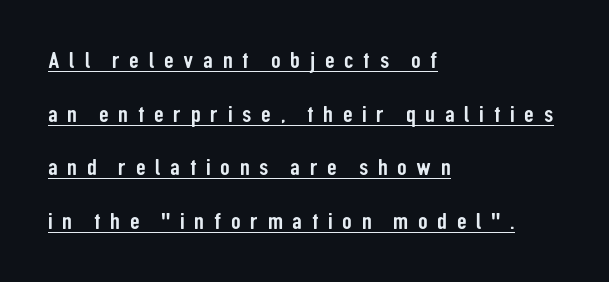
The image shows 24 px text type, upright; set left-aligned, loose line spacing (2.23x), unusually wide letter spacing (+0.4 em), underlined.
